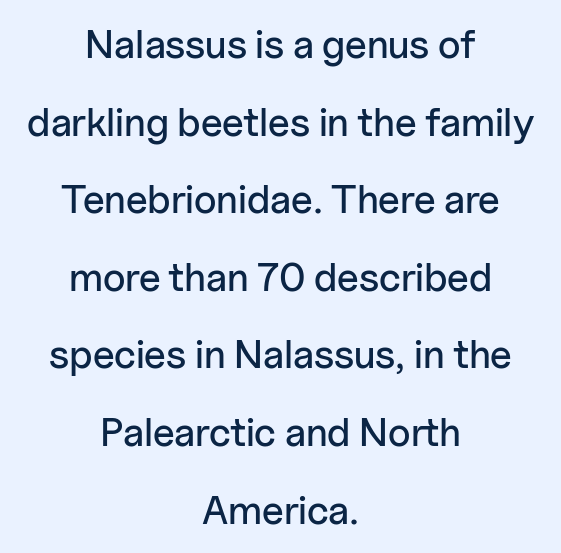
Regarding serifs, this sample does without them. How would I describe the line gaps? Wide and relaxed. The paragraph shown floats in the horizontal middle. Honestly, there is no underline to notice here at all. The letters stand upright; this is a roman face.
